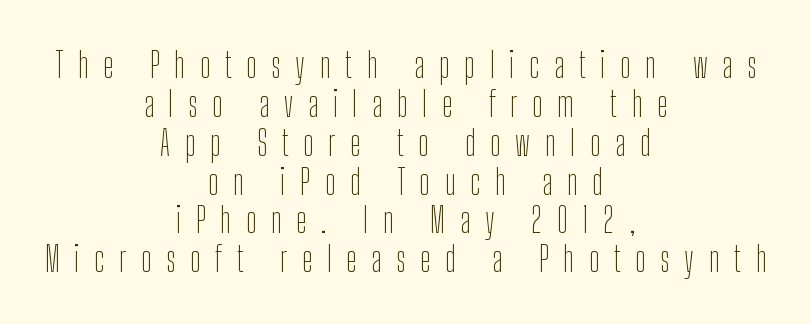
Q: Is the text bold? A: No.
Q: Is the text italic (slanted)? A: No, it is upright.
Q: Is the typeface a serif or a sans-serif typeface? A: Sans-serif.
Q: Is the text underlined? A: No.
Q: How is the paragraph aligned? A: Centered.
Q: Is the spacing between letters normal or unusually wide? A: Unusually wide.
Q: Is the spacing between lines tight, normal or loose? A: Tight.
Q: Width (condensed, normal, or wide)? A: Condensed.
Q: Stroke contrast? A: Low.
Q: x-height? A: Medium.
Q: Monospaced? A: No.
